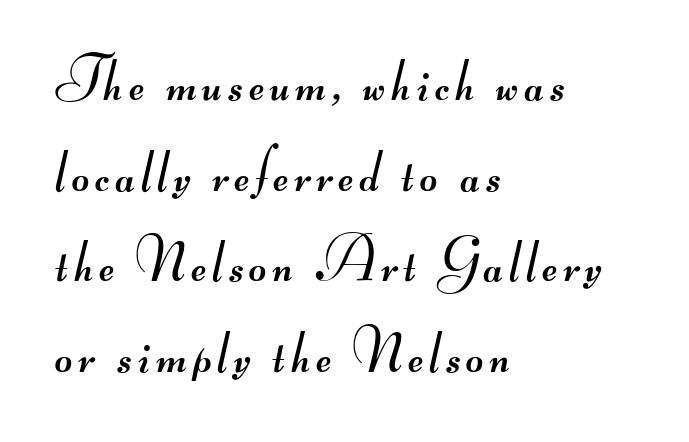
{"serif": "no", "bold": "no", "weight": "regular", "width": "wide", "stroke_contrast": "medium", "monospaced": "no", "underline": "no", "align": "left", "line_spacing": "normal", "line_spacing_ratio": 1.51, "glyph_px": 60}
